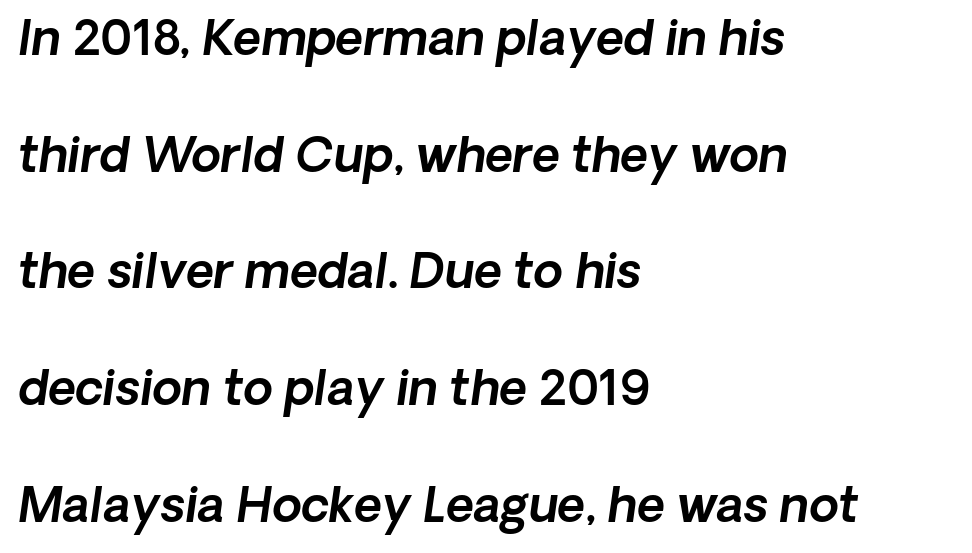
Q: Is the typeface a serif or a sans-serif typeface? A: Sans-serif.
Q: Is the text underlined? A: No.
Q: How is the paragraph aligned? A: Left-aligned.
Q: Is the spacing between letters normal or unusually wide? A: Normal.
Q: Is the spacing between lines tight, normal or loose? A: Loose.
Q: Width (condensed, normal, or wide)? A: Normal.
Q: x-height? A: Medium.
Q: Monospaced? A: No.
